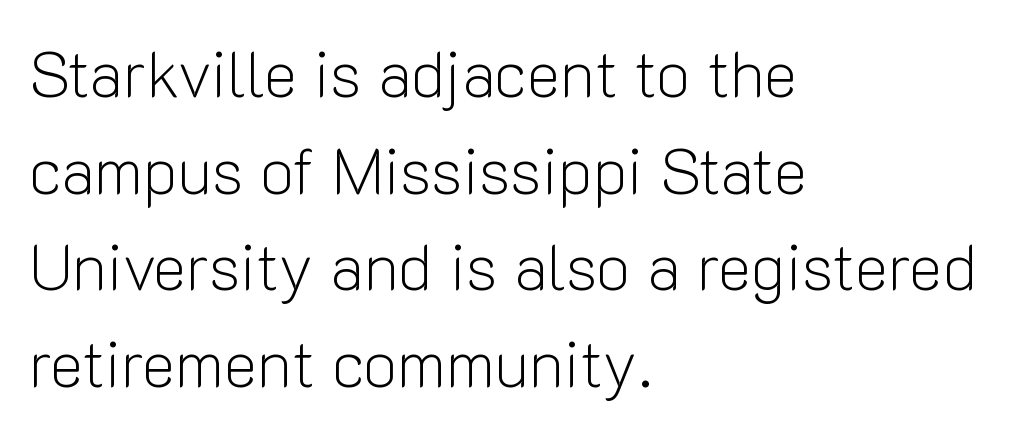
The weight tops out at a normal text grade. Anything drawn beneath the words? Only blank space. Short note: letters normally spaced. The letters advance in unequal steps, a hallmark of proportional type.
